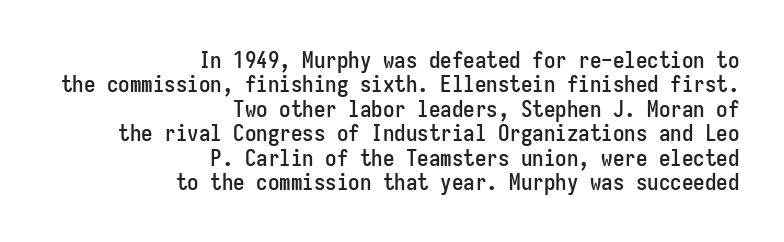
Here the glyphs are tracked normally, forming tight word shapes. In terms of posture, this sample is upright. Leading: reduced. Unmarked baselines from the first word to the last.
